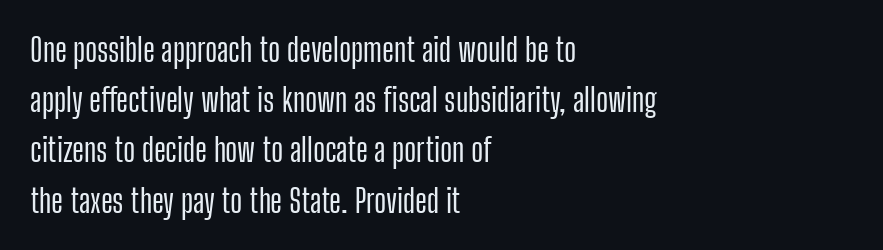
{"serif": "no", "italic": "no", "width": "condensed", "stroke_contrast": "low", "x_height": "medium", "monospaced": "no", "underline": "no", "align": "left", "line_spacing": "normal", "line_spacing_ratio": 1.57, "letter_spacing": "normal", "letter_spacing_em": 0.0, "glyph_px": 32}
